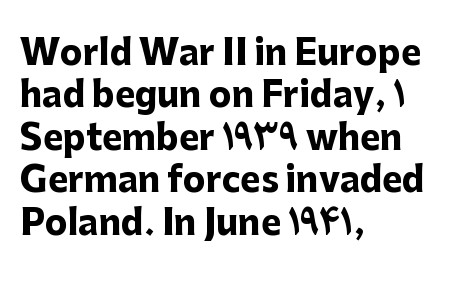
{"serif": "no", "italic": "no", "bold": "yes", "weight": "heavy", "width": "normal", "stroke_contrast": "low", "x_height": "medium", "monospaced": "no", "underline": "no", "align": "left", "line_spacing": "normal", "line_spacing_ratio": 1.25, "letter_spacing": "normal", "letter_spacing_em": 0.0, "glyph_px": 34}
